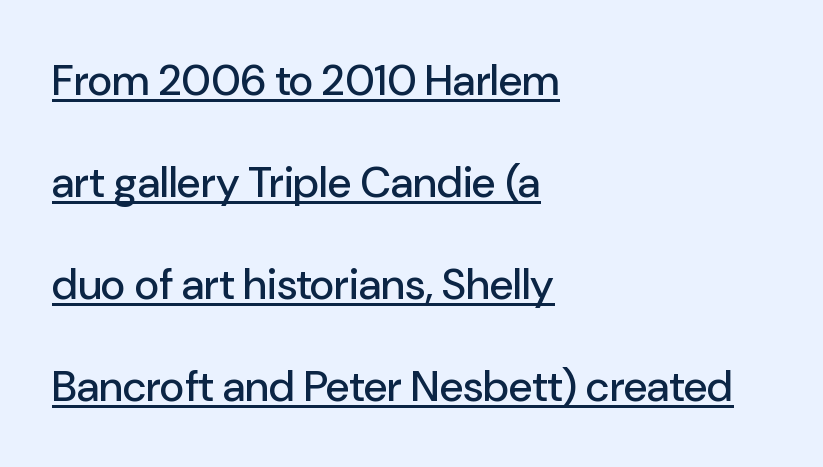
Every stem runs plumb, perpendicular to the baseline. Classification — sans serif. If you measured baseline to baseline, you'd find a long distance. This sample is left-justified, so line endings fall wherever the words run out.
